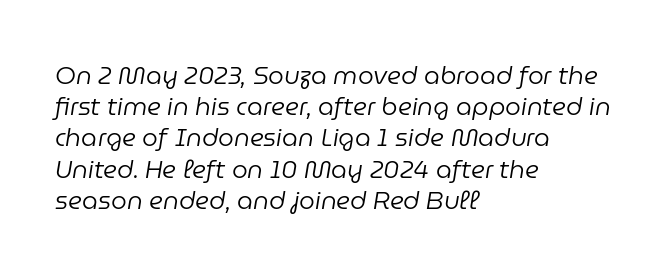
The letterforms sit at book weight or below. The text block is weighted toward the left margin, trailing off unevenly rightward. Reading down the column, the eye jumps a familiar distance to each next line. The foot of each line stays bare and open. Is the type slanted? Yes — the strokes lean at a clear angle. No extra tracking has been applied to these lines.
